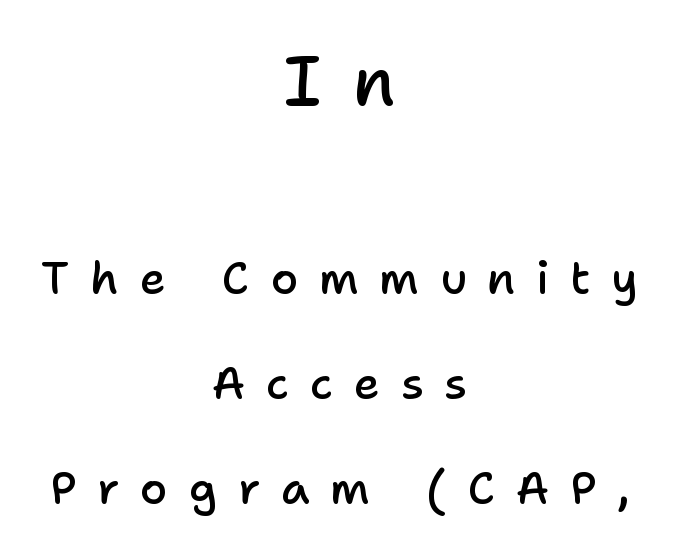
Q: Is the text bold? A: Semi-bold.
Q: Is the text italic (slanted)? A: No, it is upright.
Q: Is the typeface a serif or a sans-serif typeface? A: Sans-serif.
Q: Is the text underlined? A: No.
Q: How is the paragraph aligned? A: Centered.
Q: Is the spacing between letters normal or unusually wide? A: Unusually wide.
Q: Is the spacing between lines tight, normal or loose? A: Loose.
Q: Which block of text is set in a larger size, the first (top) or the second (bottom)? A: The first (top) one.
Q: Width (condensed, normal, or wide)? A: Normal.
Q: Stroke contrast? A: Low.
Q: x-height? A: Medium.
Q: Monospaced? A: No.
